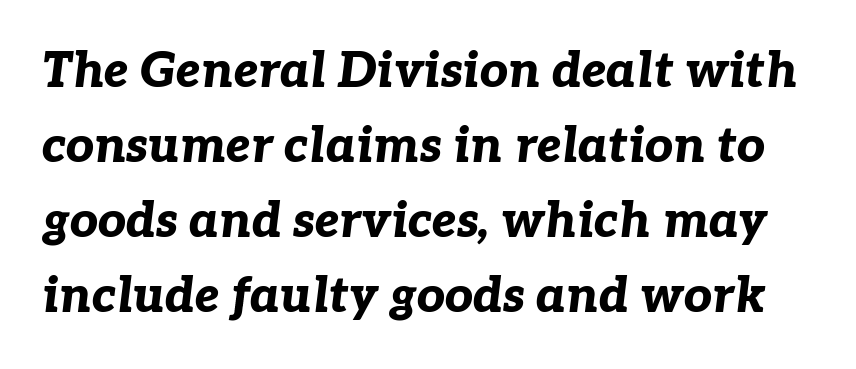
The words here are not underlined. Line spacing here is normal. Slanted lettering throughout. How heavy is the stroke? Heavy — this is a bold. Character widths vary here, with narrow letters taking less room than wide ones. There is no visible air inserted between adjacent glyphs.
